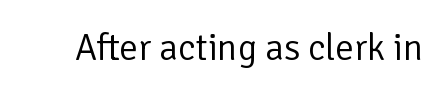
{"serif": "no", "italic": "no", "bold": "no", "weight": "regular", "width": "normal", "stroke_contrast": "low", "x_height": "medium", "monospaced": "no", "underline": "no", "letter_spacing": "normal", "letter_spacing_em": 0.0, "glyph_px": 37}
